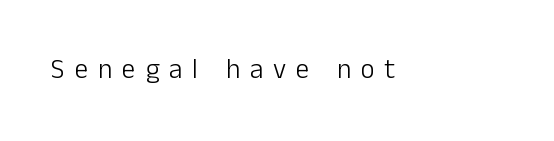
Observe the wide spacing: letters keep a clear distance from each other. Lines of text with bare space underneath. Is the stroke heavy? The answer is a plain regular-or-lighter. Ordinary non-slanted type is in use.
